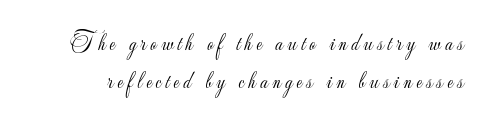
Honestly, the row spacing looks completely unremarkable. Honestly, there is no underline to notice here at all. The strokes are not fattened; the text isn't bold.
